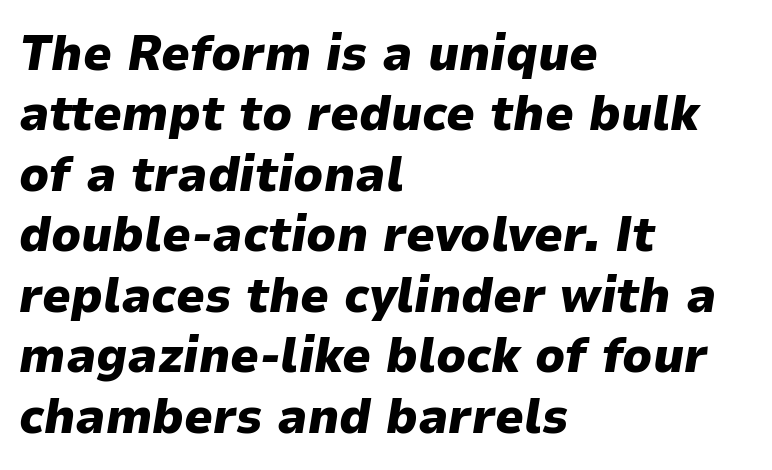
{"italic": "yes", "lean": "right", "slant_degrees": 9, "bold": "yes", "weight": "heavy", "width": "normal", "stroke_contrast": "low", "x_height": "medium", "monospaced": "no", "underline": "no", "align": "left", "line_spacing_ratio": 1.21, "letter_spacing": "normal", "letter_spacing_em": 0.0, "glyph_px": 50}
